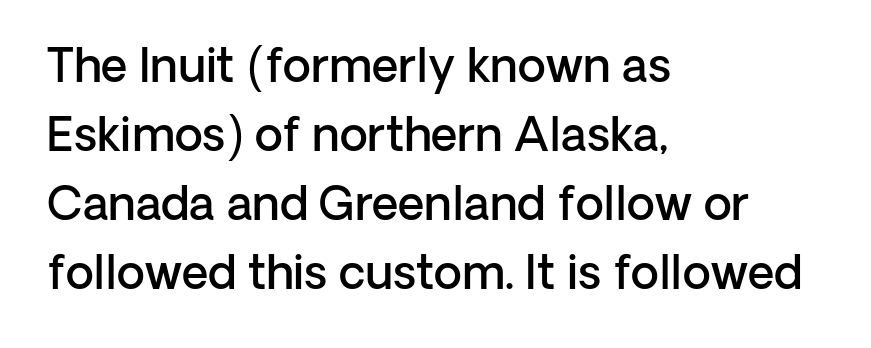
{"serif": "no", "italic": "no", "bold": "semi", "weight": "semibold", "width": "normal", "stroke_contrast": "low", "x_height": "medium", "monospaced": "no", "underline": "no", "align": "left", "line_spacing": "normal", "line_spacing_ratio": 1.5, "letter_spacing": "normal", "letter_spacing_em": 0.0, "glyph_px": 46}
